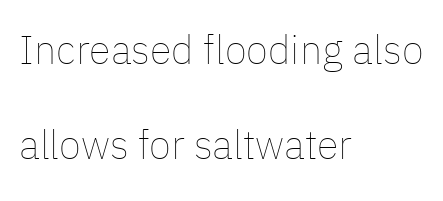
{"italic": "no", "bold": "no", "weight": "thin", "width": "normal", "stroke_contrast": "low", "x_height": "medium", "monospaced": "no", "underline": "no", "align": "left", "line_spacing": "loose", "line_spacing_ratio": 2.38, "letter_spacing": "normal", "letter_spacing_em": 0.0, "glyph_px": 40}
